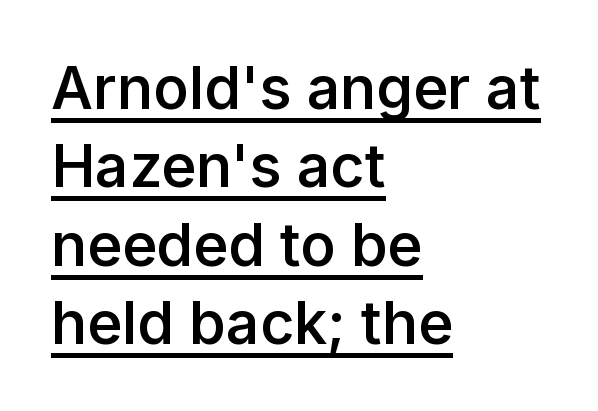
Q: Is the text bold? A: Semi-bold.
Q: Is the text italic (slanted)? A: No, it is upright.
Q: Is the typeface a serif or a sans-serif typeface? A: Sans-serif.
Q: Is the text underlined? A: Yes.
Q: How is the paragraph aligned? A: Left-aligned.
Q: Is the spacing between letters normal or unusually wide? A: Normal.
Q: Is the spacing between lines tight, normal or loose? A: Normal.
Q: Width (condensed, normal, or wide)? A: Normal.
Q: Stroke contrast? A: Low.
Q: x-height? A: Medium.
Q: Monospaced? A: No.
